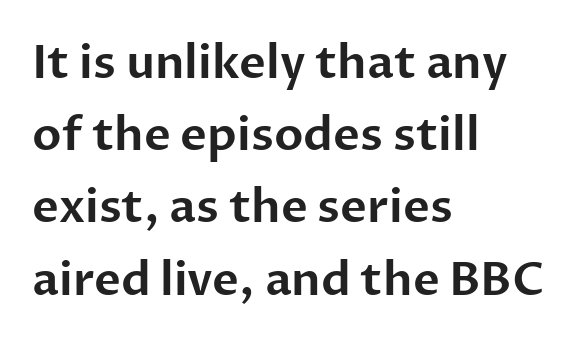
{"serif": "no", "italic": "no", "width": "normal", "stroke_contrast": "low", "x_height": "medium", "monospaced": "no", "underline": "no", "align": "left", "line_spacing": "normal", "line_spacing_ratio": 1.57, "letter_spacing": "normal", "letter_spacing_em": 0.0, "glyph_px": 46}
